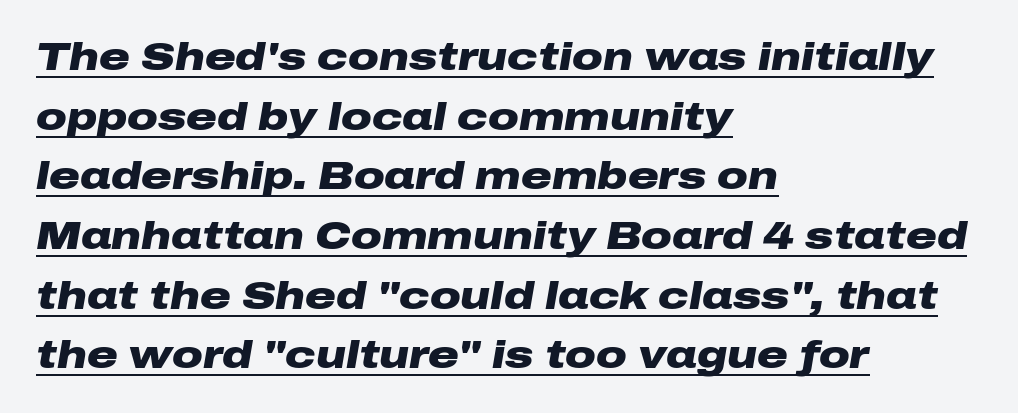
Looks like someone drew a line under every word here. Proportional: the letters do not fall into vertical columns. It's the slanting kind of type. The lines sit at an ordinary, default distance from one another. In terms of weight, the rendering is a true, heavy bold.
